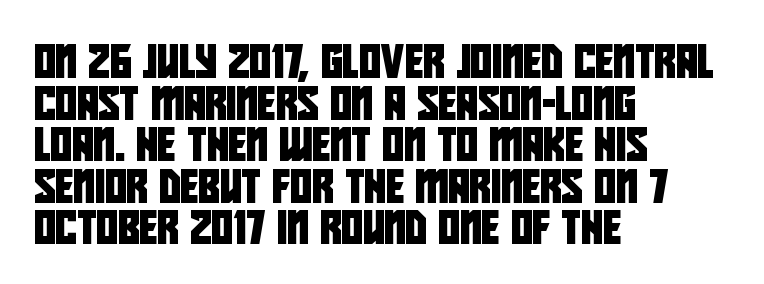
The image shows 33 px condensed sans-serif type; set left-aligned, normal line spacing (1.26x), normal letter spacing, not underlined; low stroke contrast and a large x-height.
